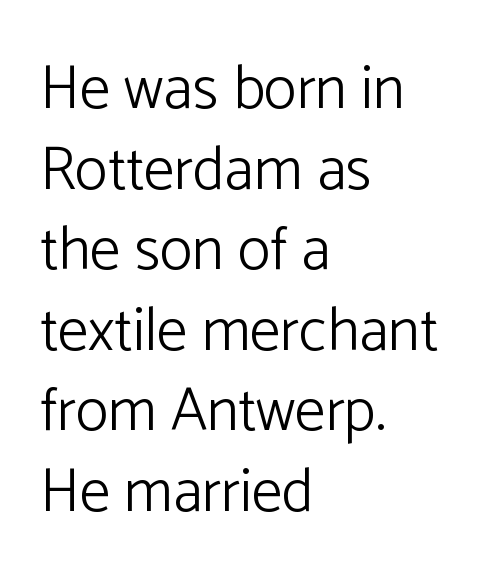
{"serif": "no", "italic": "no", "bold": "no", "weight": "light", "width": "normal", "stroke_contrast": "low", "x_height": "medium", "monospaced": "no", "underline": "no", "align": "left", "line_spacing": "normal", "line_spacing_ratio": 1.32, "letter_spacing": "normal", "letter_spacing_em": 0.0, "glyph_px": 61}
